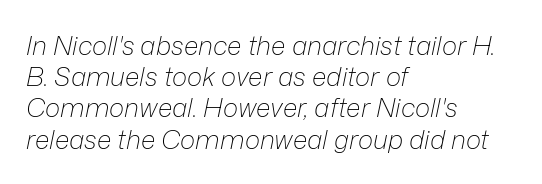
The image shows 26 px text type, italic (leaning right); set left-aligned, line spacing 1.2x, normal letter spacing, not underlined.
